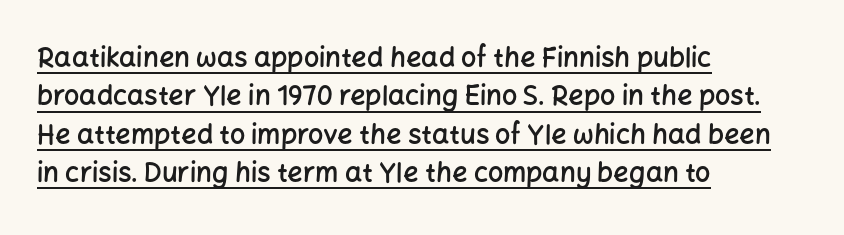
Q: Is the text bold? A: Semi-bold.
Q: Is the text italic (slanted)? A: No, it is upright.
Q: Is the text underlined? A: Yes.
Q: How is the paragraph aligned? A: Left-aligned.
Q: Is the spacing between letters normal or unusually wide? A: Normal.
Q: Is the spacing between lines tight, normal or loose? A: Normal.
